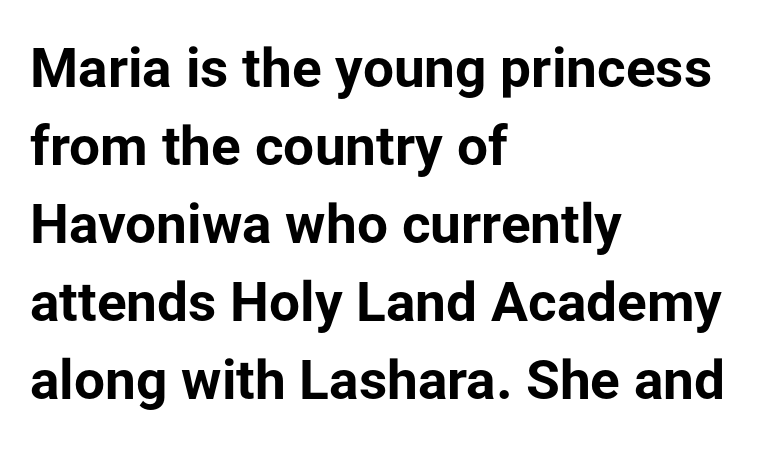
The image shows 55 px bold sans-serif type, upright; set left-aligned, normal line spacing (1.42x), normal letter spacing, not underlined; low stroke contrast and a medium x-height.
